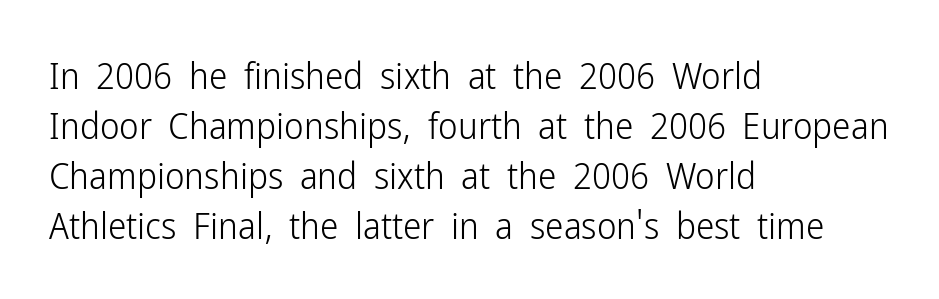
Q: Is the text bold? A: No.
Q: Is the text italic (slanted)? A: No, it is upright.
Q: Is the typeface a serif or a sans-serif typeface? A: Sans-serif.
Q: Is the text underlined? A: No.
Q: How is the paragraph aligned? A: Left-aligned.
Q: Is the spacing between letters normal or unusually wide? A: Normal.
Q: Is the spacing between lines tight, normal or loose? A: Normal.
Q: Width (condensed, normal, or wide)? A: Condensed.
Q: Stroke contrast? A: Low.
Q: x-height? A: Medium.
Q: Monospaced? A: No.
